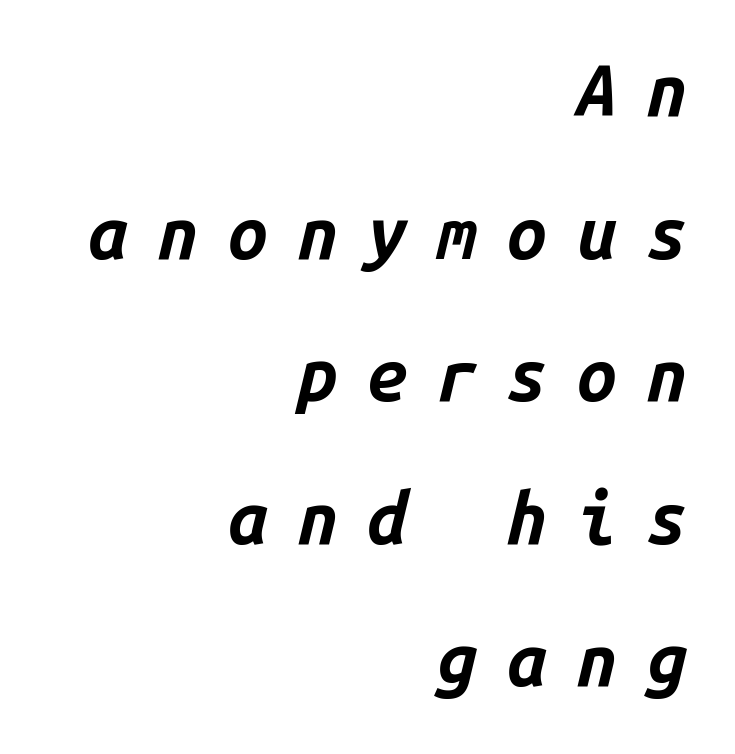
All the whitespace from short lines collects on the left. Widely set lines give the paragraph a tall, airy silhouette. The specimen omits any rule beneath the text block's lines. Heavy, bold letterforms. Think of a typewriter: that constant character pitch is what you see here. Italic? Definitely — the glyphs are oblique.
